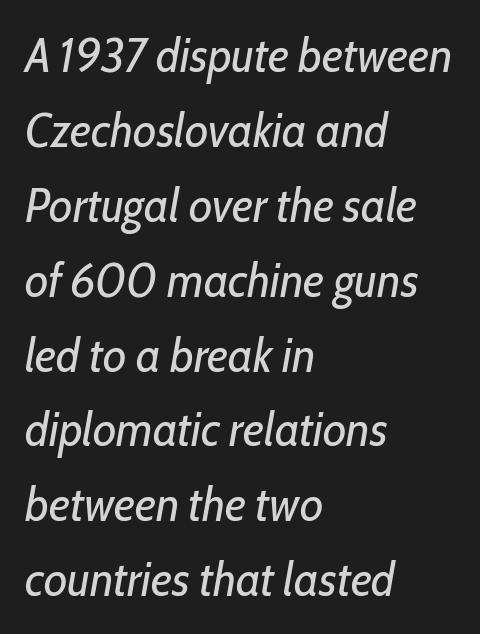
Q: Is the text bold? A: No.
Q: Is the text italic (slanted)? A: Yes, it leans right by about 10 degrees.
Q: Is the text underlined? A: No.
Q: How is the paragraph aligned? A: Left-aligned.
Q: Is the spacing between letters normal or unusually wide? A: Normal.
Q: Is the spacing between lines tight, normal or loose? A: Normal.
Q: Width (condensed, normal, or wide)? A: Condensed.
Q: Stroke contrast? A: Low.
Q: x-height? A: Medium.
Q: Monospaced? A: No.
